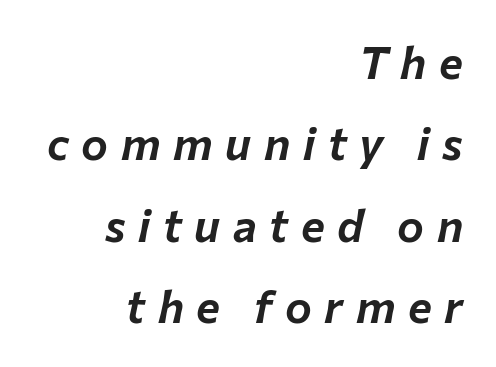
The image shows 45 px text type, italic (leaning right); set right-aligned, line spacing 1.81x, unusually wide letter spacing (+0.28 em), not underlined; low stroke contrast and a medium x-height.
